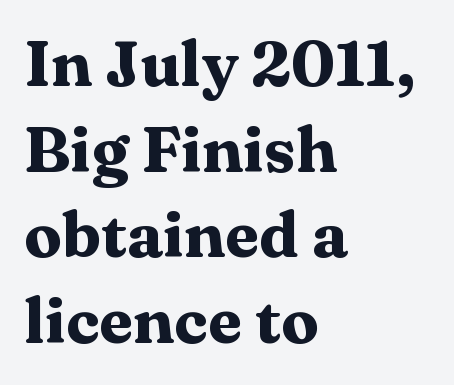
The image shows 63 px heavy, wide serif type, upright; set left-aligned, normal line spacing (1.36x), normal letter spacing, not underlined; medium stroke contrast and a medium x-height.
